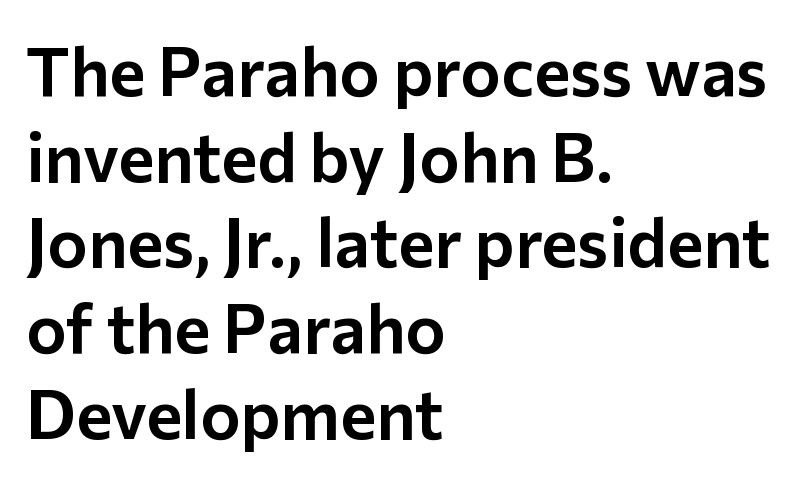
In terms of leading, this rendering sits right in the middle. This is the regular roman posture of the typeface. Look at the tracking — it's just the regular setting, nothing added. Rule under the text: the space is simply empty. Casual observation: everything's shoved over to the left.
